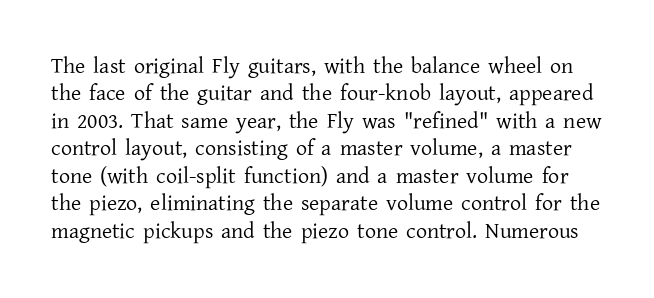
The image shows 22 px text type, upright; set normal line spacing (1.25x), normal letter spacing, not underlined.
